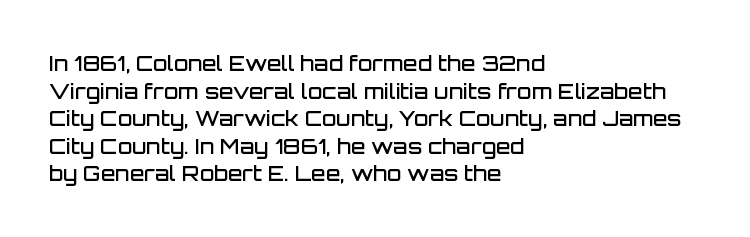
The image shows 21 px text type, upright; set left-aligned, normal line spacing (1.31x), normal letter spacing, not underlined.
